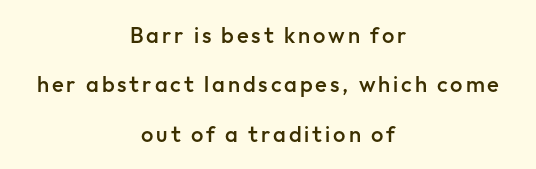
The image shows 22 px text type, upright; set centered, loose line spacing (2.24x), not underlined.
